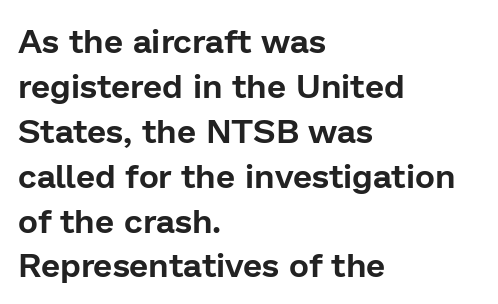
Examine the stroke ends and you'll find no serifs. Reading down the block, your eye returns to a fixed left position each line. A bare baseline throughout the passage. This is roman type, the default non-slanted kind.
